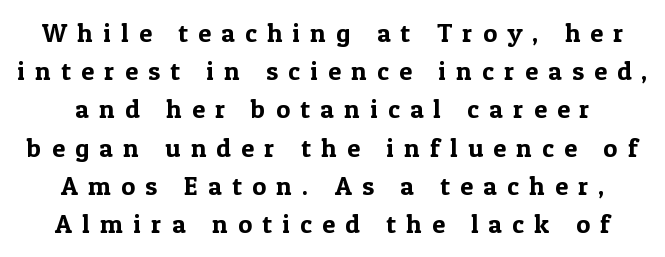
Q: Is the text italic (slanted)? A: No, it is upright.
Q: Is the text underlined? A: No.
Q: Is the spacing between letters normal or unusually wide? A: Unusually wide.
Q: Is the spacing between lines tight, normal or loose? A: Normal.
